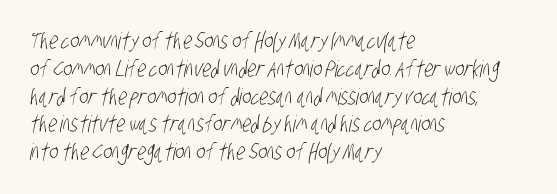
Q: Is the text bold? A: No.
Q: Is the text underlined? A: No.
Q: How is the paragraph aligned? A: Left-aligned.
Q: Is the spacing between letters normal or unusually wide? A: Normal.
